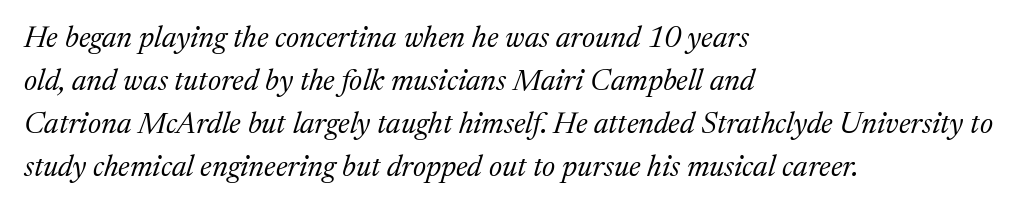
Q: Is the text bold? A: No.
Q: Is the text italic (slanted)? A: Yes, it leans right by about 17 degrees.
Q: Is the typeface a serif or a sans-serif typeface? A: Serif.
Q: Is the text underlined? A: No.
Q: How is the paragraph aligned? A: Left-aligned.
Q: Is the spacing between letters normal or unusually wide? A: Normal.
Q: Is the spacing between lines tight, normal or loose? A: Normal.
Q: Width (condensed, normal, or wide)? A: Normal.
Q: Stroke contrast? A: Medium.
Q: x-height? A: Medium.
Q: Monospaced? A: No.
